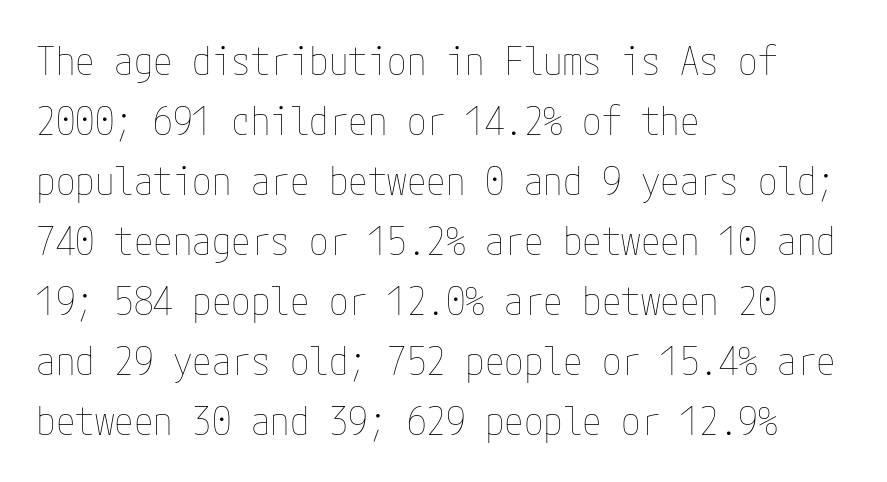
{"italic": "no", "bold": "no", "weight": "thin", "width": "condensed", "stroke_contrast": "low", "x_height": "medium", "underline": "no", "align": "left", "line_spacing": "normal", "line_spacing_ratio": 1.54, "letter_spacing": "normal", "letter_spacing_em": 0.0, "glyph_px": 39}
